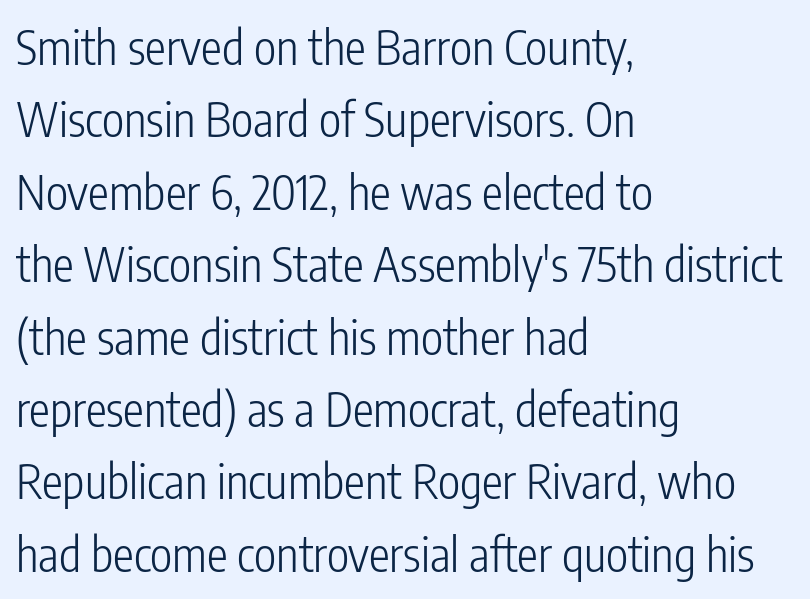
The image shows 47 px light, condensed sans-serif type, upright; set left-aligned, normal line spacing (1.54x), normal letter spacing, not underlined; low stroke contrast and a medium x-height.
